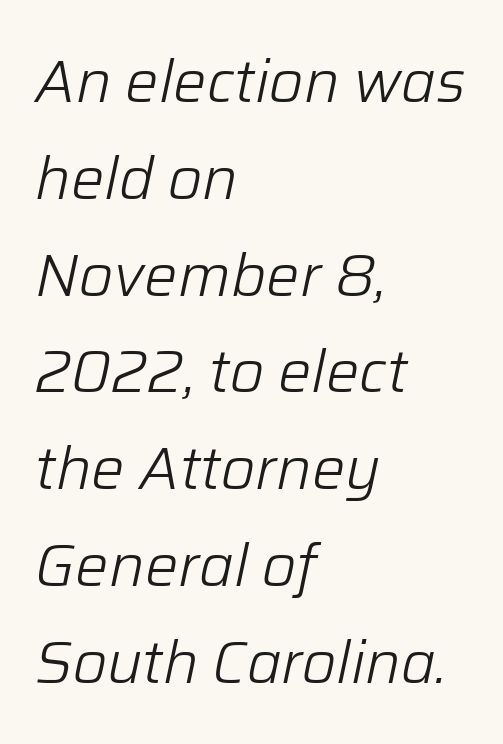
{"italic": "yes", "lean": "right", "slant_degrees": 12, "bold": "no", "weight": "light", "width": "normal", "stroke_contrast": "low", "x_height": "medium", "monospaced": "no", "underline": "no", "align": "left", "line_spacing": "normal", "line_spacing_ratio": 1.64, "letter_spacing": "normal", "letter_spacing_em": 0.0, "glyph_px": 59}
